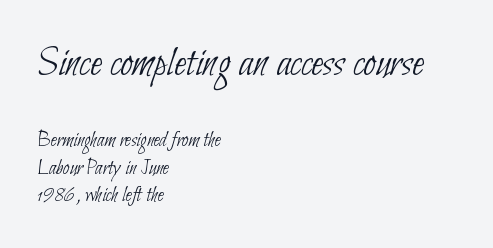
The image shows 44 px thin, condensed sans-serif type; set left-aligned, normal line spacing (1.25x), normal letter spacing, not underlined; the first (top) block is 2.0x larger; low stroke contrast and a small x-height.
